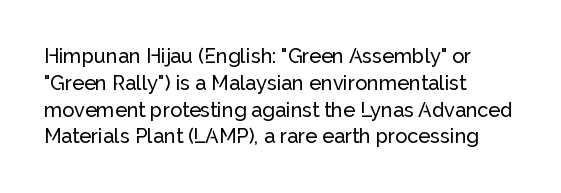
Q: Is the text italic (slanted)? A: No, it is upright.
Q: Is the text underlined? A: No.
Q: How is the paragraph aligned? A: Left-aligned.
Q: Is the spacing between letters normal or unusually wide? A: Normal.
Q: Is the spacing between lines tight, normal or loose? A: Normal.
